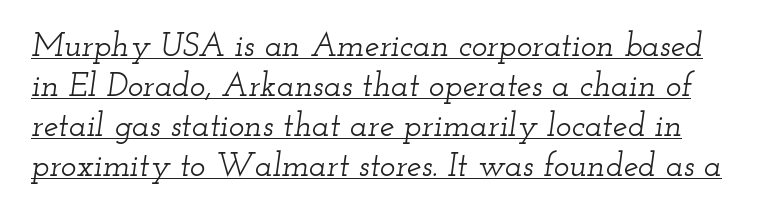
{"serif": "yes", "italic": "yes", "lean": "right", "slant_degrees": 12, "width": "wide", "stroke_contrast": "low", "x_height": "small", "monospaced": "no", "underline": "yes", "line_spacing_ratio": 1.21, "letter_spacing": "normal", "letter_spacing_em": 0.0, "glyph_px": 33}
